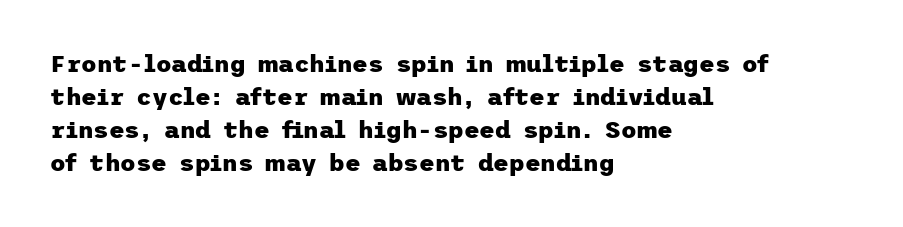
The image shows 24 px bold type, upright; set left-aligned, normal line spacing (1.37x), normal letter spacing, not underlined.
